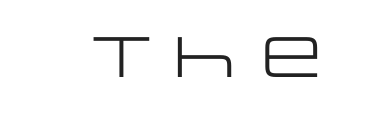
Q: Is the text bold? A: No.
Q: Is the text italic (slanted)? A: No, it is upright.
Q: Is the typeface a serif or a sans-serif typeface? A: Sans-serif.
Q: Is the text underlined? A: No.
Q: Is the spacing between letters normal or unusually wide? A: Normal.
Q: Width (condensed, normal, or wide)? A: Wide.
Q: Stroke contrast? A: Low.
Q: x-height? A: Large.
Q: Monospaced? A: No.
